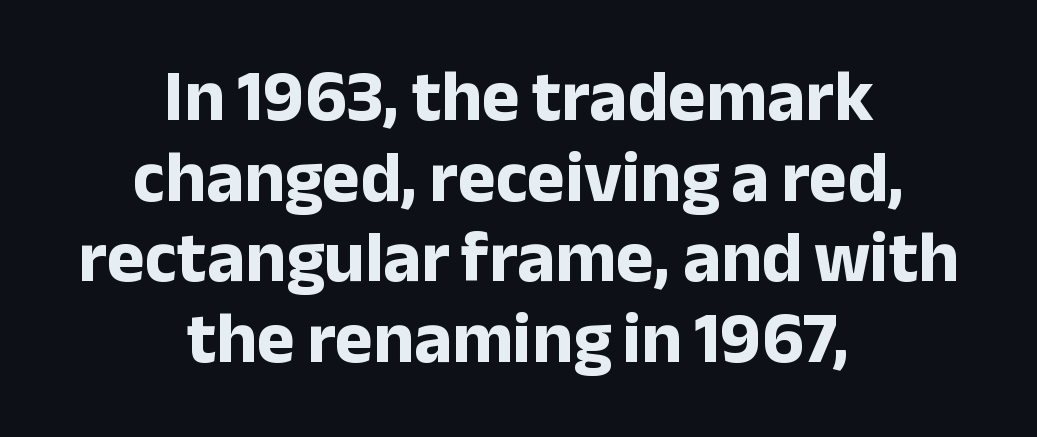
The font's upright variant was chosen for this text. This rendering employs a face without finishing strokes, i.e., a sans-serif. The rendering keeps characters at their native spacing. These lines are rendered in a variable-pitch font. Set as a true bold cut, around the 700 mark.
